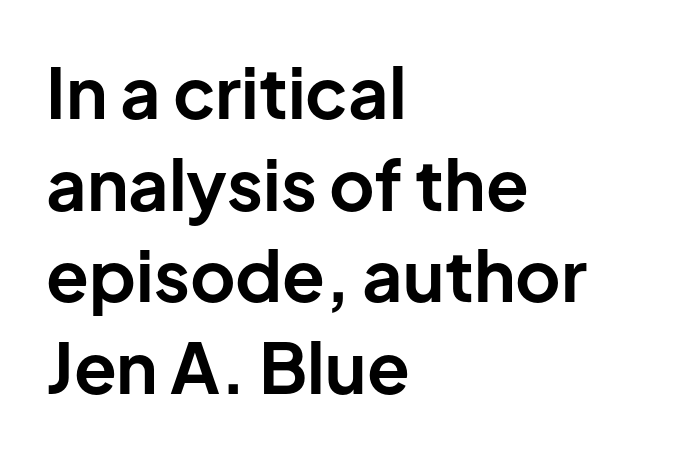
The type family on display is of the sans-serif kind. Its strokes are broad and dark, the hallmark of bold type. The passage shown stacks its lines at a standard gap. Tracking here is standard; glyphs follow each other at the usual distance. The words here are not underlined.
